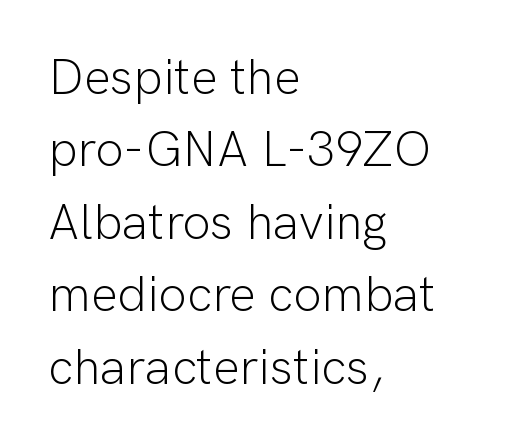
The image shows 50 px light sans-serif type, upright; set left-aligned, normal line spacing (1.45x), normal letter spacing, not underlined; low stroke contrast and a medium x-height.
